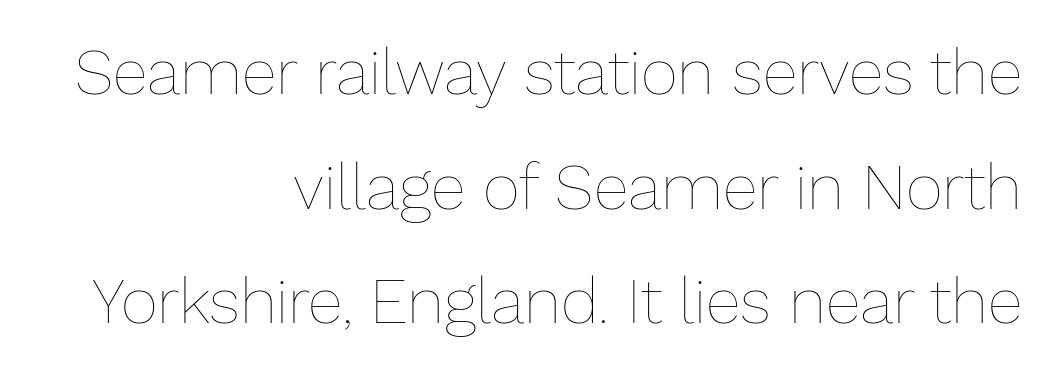
Q: Is the text bold? A: No.
Q: Is the text italic (slanted)? A: No, it is upright.
Q: Is the text underlined? A: No.
Q: How is the paragraph aligned? A: Right-aligned.
Q: Is the spacing between letters normal or unusually wide? A: Normal.
Q: Width (condensed, normal, or wide)? A: Normal.
Q: Stroke contrast? A: Low.
Q: x-height? A: Medium.
Q: Monospaced? A: No.
